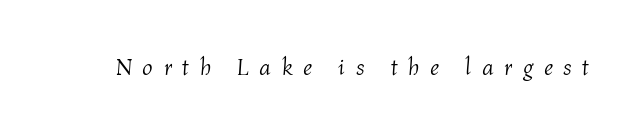
The strip under each line holds only bare page. The letterforms stand isolated, each surrounded by extra space. The face looks like a standard text weight, possibly lighter. Characters are canted at an angle relative to the baseline's perpendicular.
